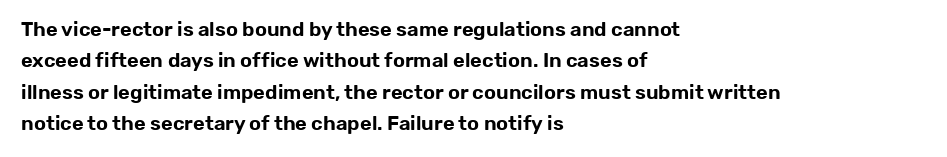
Compared with a centered layout, this one pins lines to the left instead. The space beneath each line is pristine and unruled. The passage shown stacks its lines at a standard gap. Do the letters lean? They stand straight. Spacing between characters is what you'd get straight out of the box.
